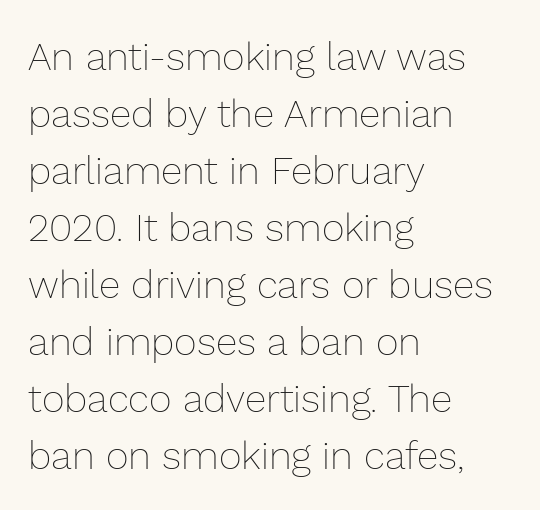
{"italic": "no", "bold": "no", "weight": "thin", "width": "normal", "stroke_contrast": "low", "x_height": "medium", "monospaced": "no", "underline": "no", "align": "left", "line_spacing": "normal", "line_spacing_ratio": 1.46, "letter_spacing": "normal", "letter_spacing_em": 0.0, "glyph_px": 39}
